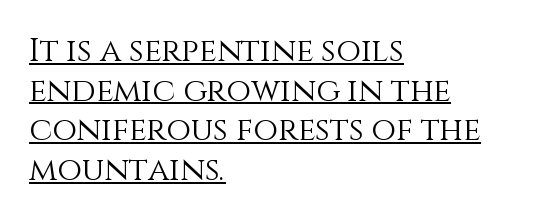
Q: Is the text bold? A: No.
Q: Is the text italic (slanted)? A: No, it is upright.
Q: Is the text underlined? A: Yes.
Q: How is the paragraph aligned? A: Left-aligned.
Q: Is the spacing between letters normal or unusually wide? A: Normal.
Q: Width (condensed, normal, or wide)? A: Normal.
Q: Stroke contrast? A: Medium.
Q: x-height? A: Large.
Q: Monospaced? A: No.
